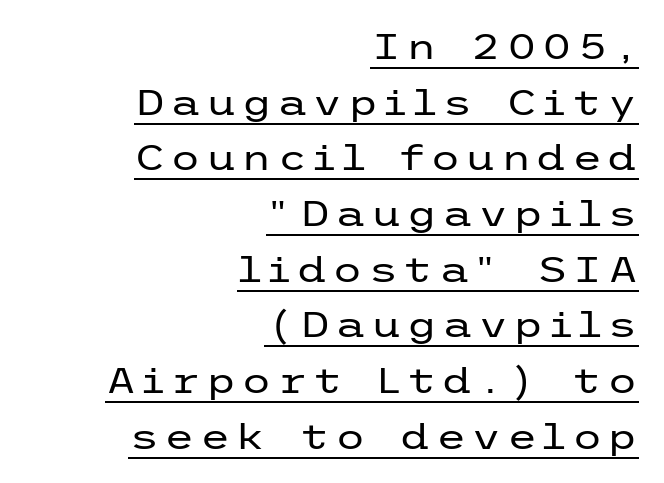
{"serif": "no", "italic": "no", "bold": "no", "weight": "regular", "width": "wide", "stroke_contrast": "low", "x_height": "medium", "underline": "yes", "align": "right", "line_spacing": "normal", "line_spacing_ratio": 1.59, "glyph_px": 35}
